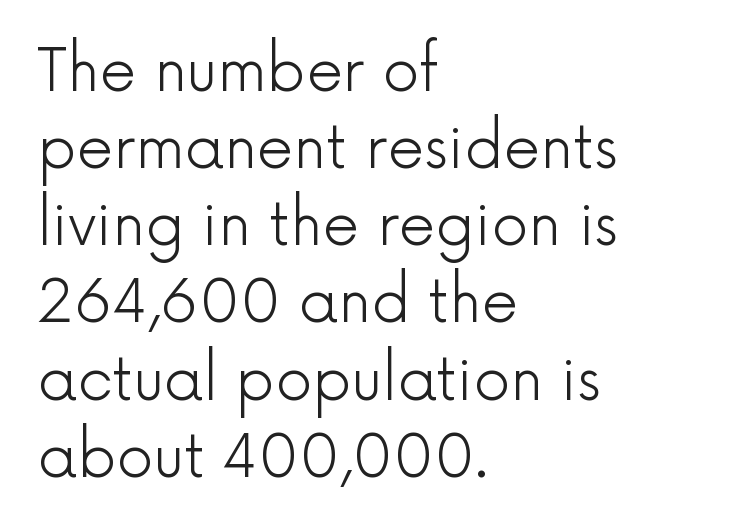
Decoration check: the copy has no underline. Stems and bowls with no extra thickness — not bold. Leading: standard. Inter-character spacing is left at the font's built-in metrics. Caption: multi-line text, flush left, ragged right.
